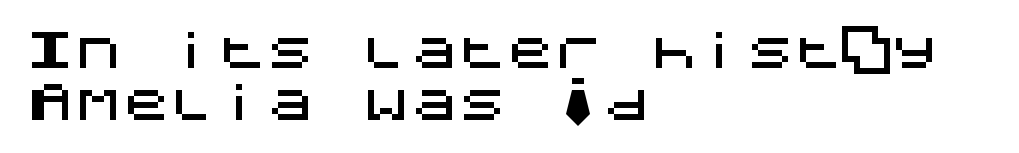
These lines stack with their left ends in a neat column. Nothing sits at the stroke ends, so this counts as sans-serif. Is there any slant? The stems are plumb. The glyphs are unaccompanied by any horizontal stroke below them. This sample uses plain, unmodified letter spacing. How would I describe the line gaps? Narrow and economical.
